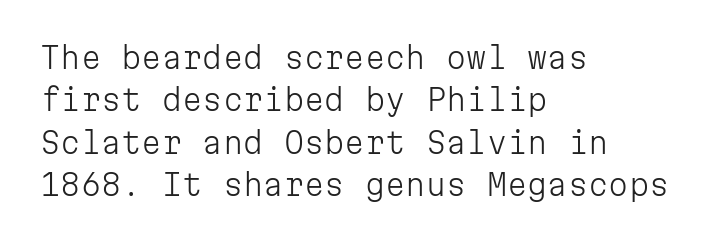
Q: Is the text bold? A: No.
Q: Is the text italic (slanted)? A: No, it is upright.
Q: Is the typeface a serif or a sans-serif typeface? A: Sans-serif.
Q: Is the text underlined? A: No.
Q: How is the paragraph aligned? A: Left-aligned.
Q: Is the spacing between letters normal or unusually wide? A: Normal.
Q: Is the spacing between lines tight, normal or loose? A: Normal.
Q: Width (condensed, normal, or wide)? A: Normal.
Q: Stroke contrast? A: Low.
Q: x-height? A: Medium.
Q: Monospaced? A: Yes.
